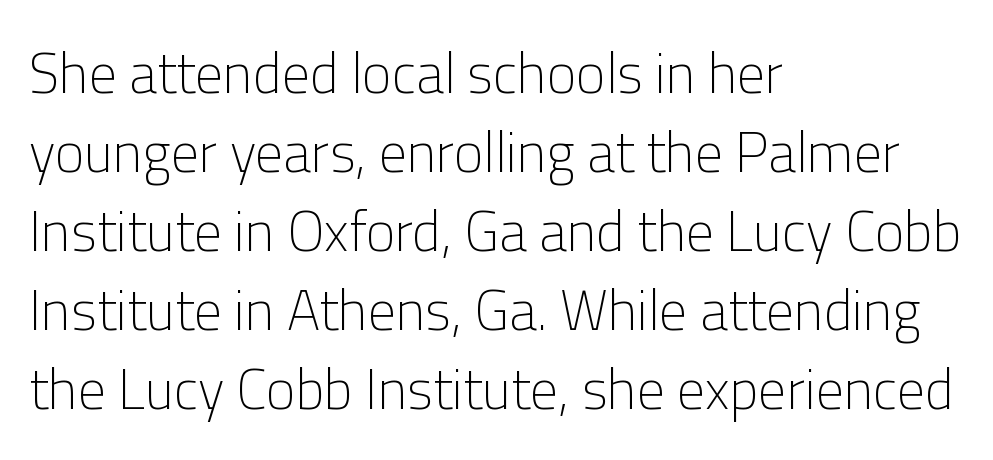
The image shows 56 px light sans-serif type, upright; set left-aligned, normal line spacing (1.41x), normal letter spacing, not underlined; low stroke contrast and a medium x-height.
